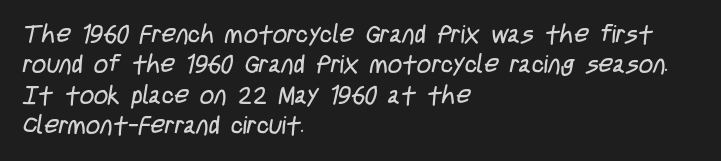
{"bold": "no", "underline": "no", "align": "left", "line_spacing_ratio": 1.22, "letter_spacing": "normal", "letter_spacing_em": 0.0, "glyph_px": 25}
